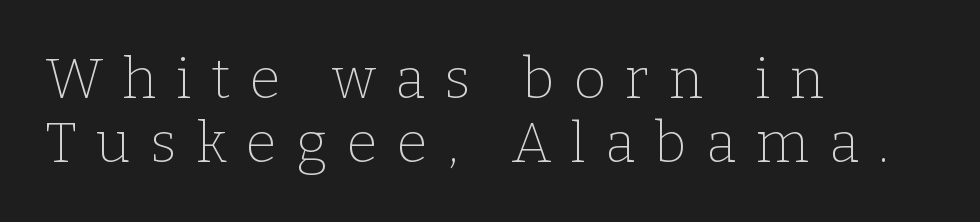
{"serif": "yes", "italic": "no", "bold": "no", "weight": "thin", "width": "normal", "stroke_contrast": "low", "x_height": "medium", "monospaced": "no", "underline": "no", "align": "left", "line_spacing": "tight", "line_spacing_ratio": 1.14, "letter_spacing": "wide", "letter_spacing_em": 0.35, "glyph_px": 56}
